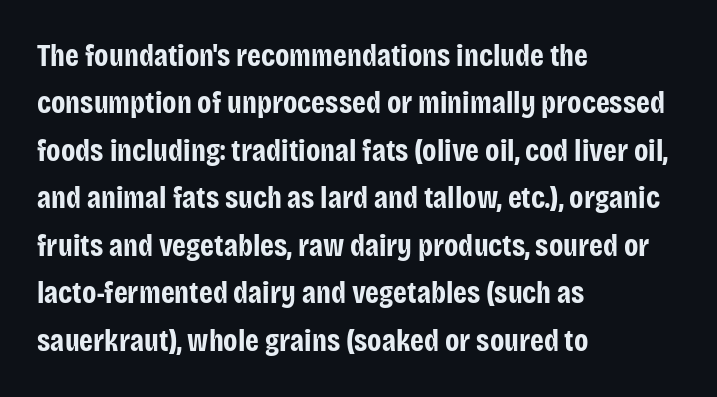
{"serif": "no", "italic": "no", "bold": "yes", "weight": "bold", "width": "condensed", "stroke_contrast": "low", "x_height": "large", "monospaced": "no", "underline": "no", "align": "left", "line_spacing": "normal", "line_spacing_ratio": 1.53, "letter_spacing": "normal", "letter_spacing_em": 0.0, "glyph_px": 31}
